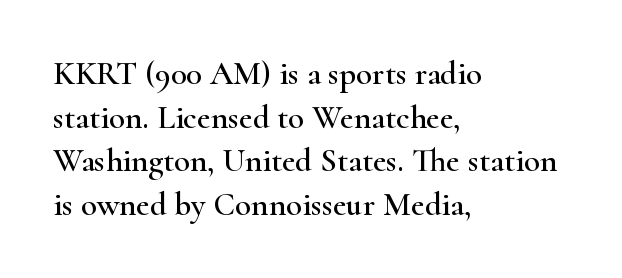
The image shows 33 px wide serif type, upright; set left-aligned, normal line spacing (1.32x), normal letter spacing, not underlined; high stroke contrast and a small x-height.
